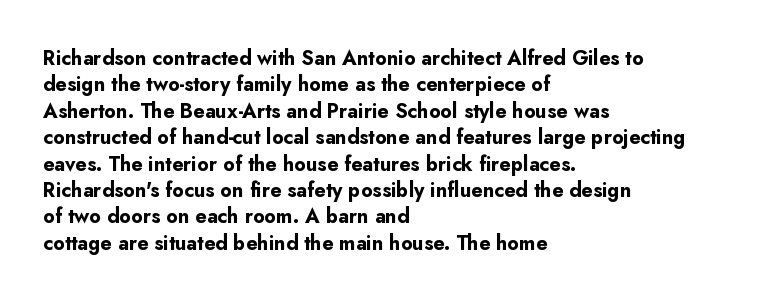
The image shows 20 px bold type, upright; set left-aligned, normal line spacing (1.32x), normal letter spacing, not underlined.
